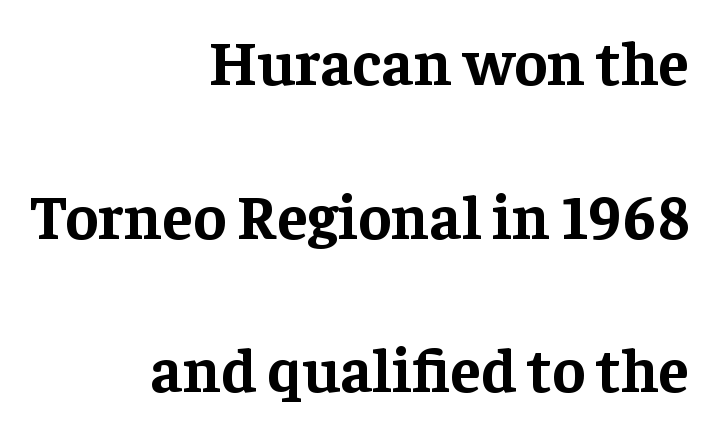
The area under the type is left untouched. A flush-right, rag-left setting is used for this passage. The rendering uses natural spacing where letterforms have individual widths. Baseline-to-baseline distance is far greater than the letter height.
